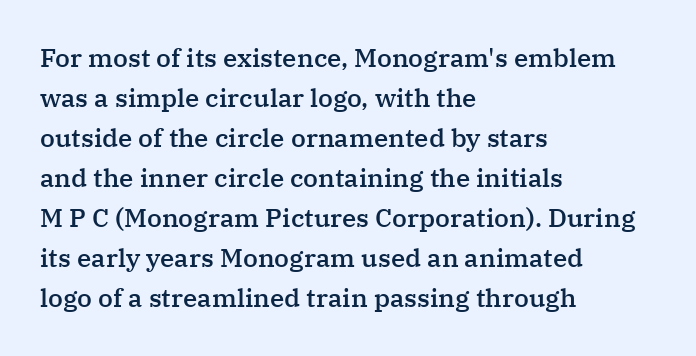
The image shows 26 px text type, upright; set left-aligned, normal line spacing (1.54x), normal letter spacing, not underlined.
